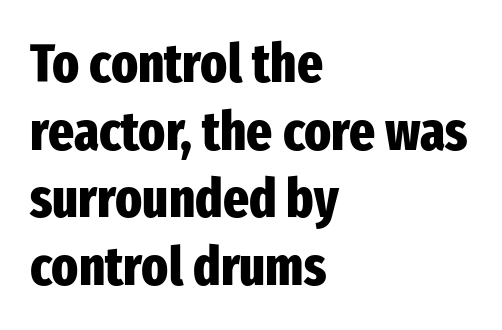
Q: Is the text bold? A: Yes.
Q: Is the text italic (slanted)? A: No, it is upright.
Q: Is the typeface a serif or a sans-serif typeface? A: Sans-serif.
Q: Is the text underlined? A: No.
Q: How is the paragraph aligned? A: Left-aligned.
Q: Is the spacing between letters normal or unusually wide? A: Normal.
Q: Width (condensed, normal, or wide)? A: Condensed.
Q: Stroke contrast? A: Low.
Q: x-height? A: Medium.
Q: Monospaced? A: No.
